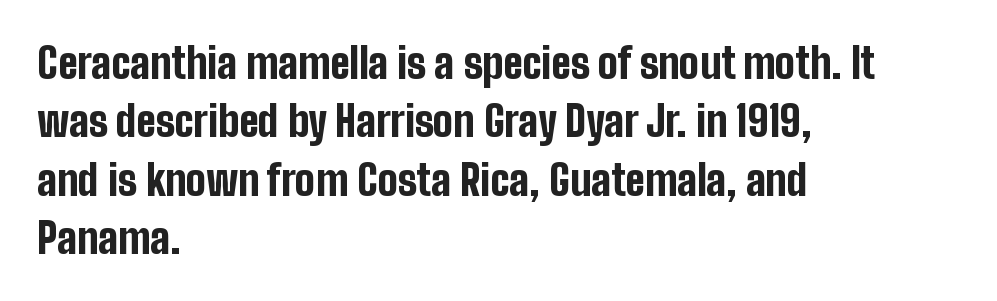
Glance below the letters and you will spot only blank space. Character widths vary here, with narrow letters taking less room than wide ones. In CSS terms this would be text-align: left. Line spacing here is normal. The font is running at its bold setting.
